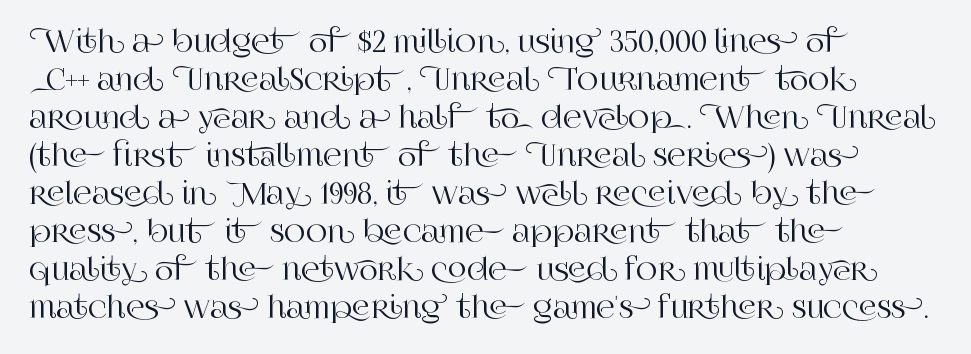
A bare baseline throughout the passage. Type style note: has serifs. The rendering uses natural spacing where letterforms have individual widths. These lines are set flush left with a ragged right edge. Regarding leading, the lines here are spaced in the standard way. Posture: upright roman.
